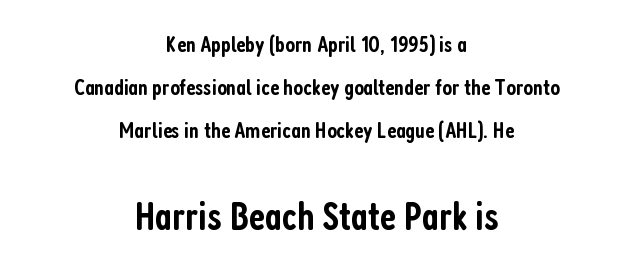
Q: Is the text bold? A: Semi-bold.
Q: Is the text italic (slanted)? A: No, it is upright.
Q: Is the typeface a serif or a sans-serif typeface? A: Sans-serif.
Q: Is the text underlined? A: No.
Q: How is the paragraph aligned? A: Centered.
Q: Is the spacing between letters normal or unusually wide? A: Normal.
Q: Which block of text is set in a larger size, the first (top) or the second (bottom)? A: The second (bottom) one.
Q: Width (condensed, normal, or wide)? A: Condensed.
Q: Stroke contrast? A: Low.
Q: x-height? A: Medium.
Q: Monospaced? A: No.
